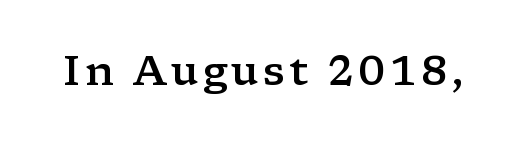
{"serif": "yes", "italic": "no", "bold": "semi", "weight": "semibold", "width": "wide", "stroke_contrast": "low", "x_height": "medium", "monospaced": "no", "underline": "no", "glyph_px": 41}
